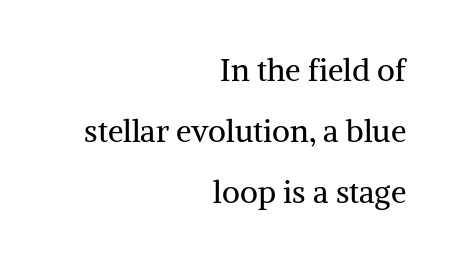
The image shows 31 px regular-weight serif type, upright; set right-aligned, loose line spacing (1.96x), normal letter spacing, not underlined; medium stroke contrast and a medium x-height.
